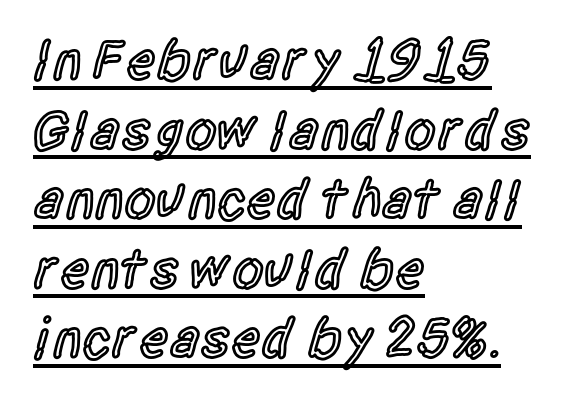
Q: Is the text bold? A: Semi-bold.
Q: Is the text italic (slanted)? A: Yes.
Q: Is the typeface a serif or a sans-serif typeface? A: Sans-serif.
Q: Is the text underlined? A: Yes.
Q: How is the paragraph aligned? A: Left-aligned.
Q: Is the spacing between letters normal or unusually wide? A: Normal.
Q: Width (condensed, normal, or wide)? A: Condensed.
Q: x-height? A: Large.
Q: Monospaced? A: No.
